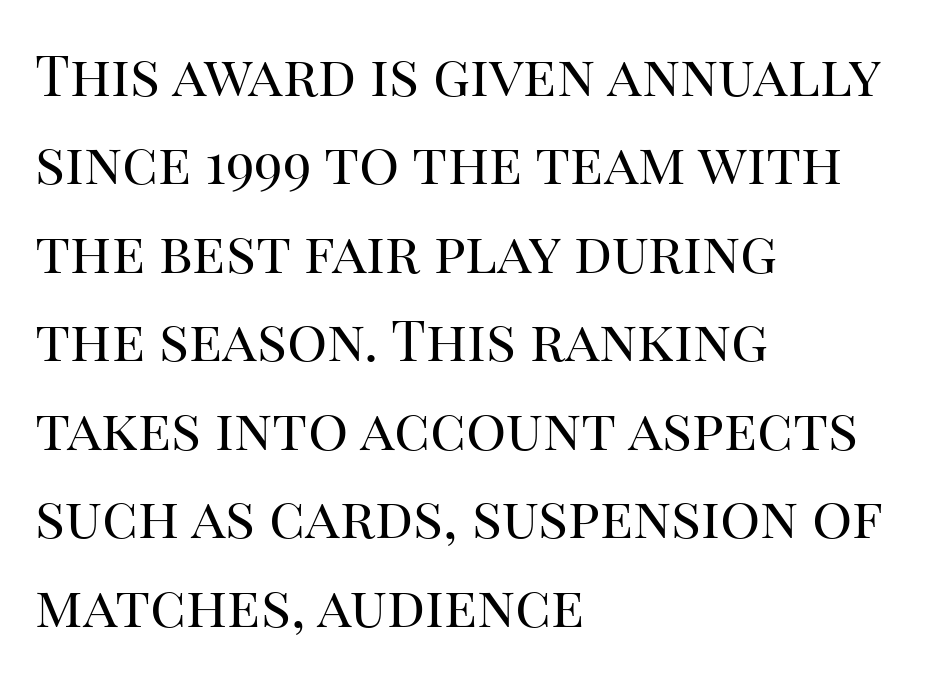
The image shows 56 px regular-weight serif type, upright; set left-aligned, normal line spacing (1.58x), normal letter spacing, not underlined; high stroke contrast and a large x-height.
